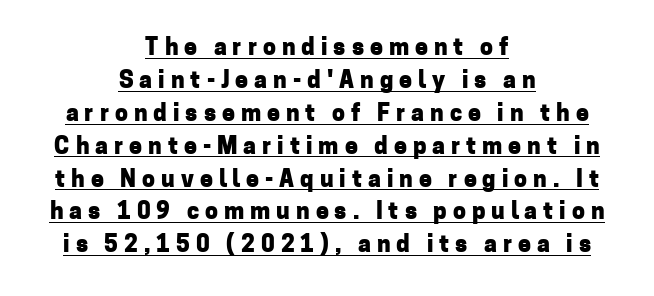
Q: Is the text bold? A: Yes.
Q: Is the text italic (slanted)? A: No, it is upright.
Q: Is the text underlined? A: Yes.
Q: How is the paragraph aligned? A: Centered.
Q: Is the spacing between letters normal or unusually wide? A: Unusually wide.
Q: Is the spacing between lines tight, normal or loose? A: Normal.
